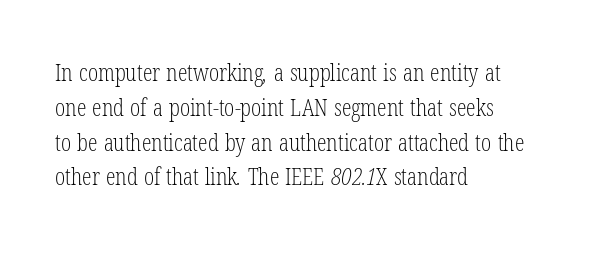
The image shows 24 px text type; set left-aligned, normal line spacing (1.45x), normal letter spacing, not underlined.
